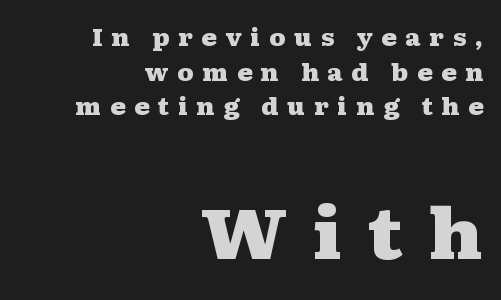
The image shows 69 px heavy, wide serif type, upright; set right-aligned, normal line spacing (1.51x), unusually wide letter spacing (+0.37 em), not underlined; the second (bottom) block is 3.0x larger; medium stroke contrast and a medium x-height.
